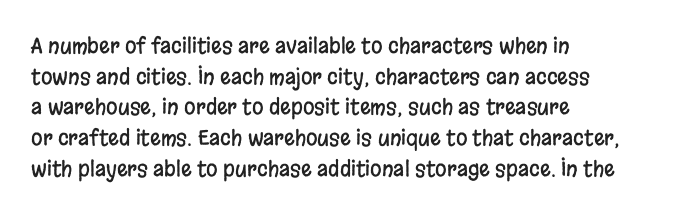
Style check: upright. Quick note: interline space is typical. This sample uses plain, unmodified letter spacing. In CSS terms this would be text-align: left.
